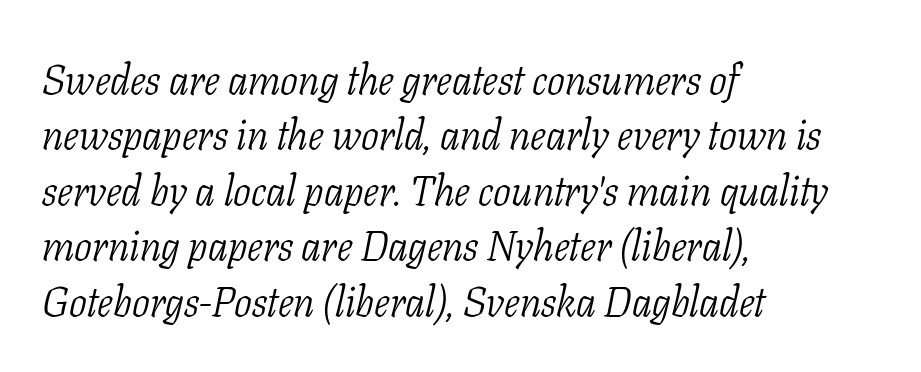
{"serif": "yes", "italic": "yes", "lean": "right", "slant_degrees": 11, "bold": "no", "weight": "light", "width": "condensed", "stroke_contrast": "low", "x_height": "medium", "monospaced": "no", "underline": "no", "align": "left", "line_spacing": "normal", "line_spacing_ratio": 1.32, "letter_spacing": "normal", "letter_spacing_em": 0.0, "glyph_px": 42}
